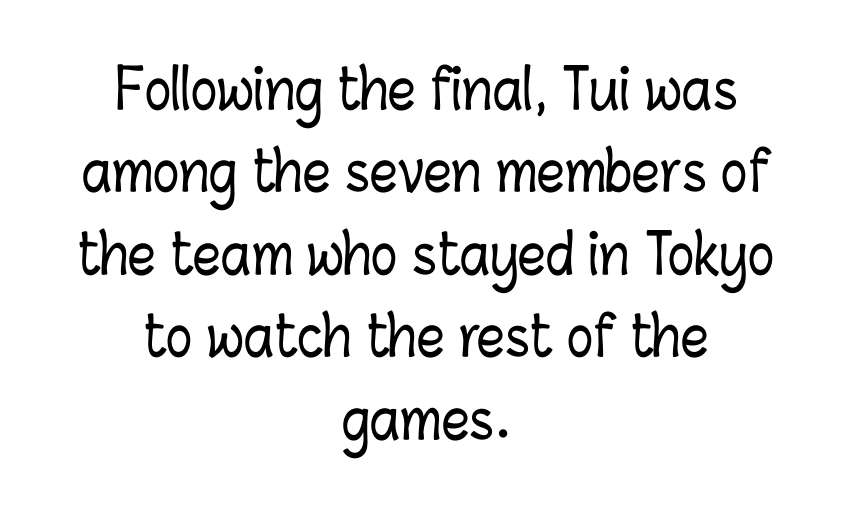
This sample has the flowing, uneven cadence of proportional lettering. The lines in this sample share a center point and differ in where they start and stop. Glyph-to-glyph distance matches everyday printed text. This sample keeps an unexceptional amount of space between lines. The space beneath each line is pristine and unruled. The lettering holds an erect, upright posture throughout.
